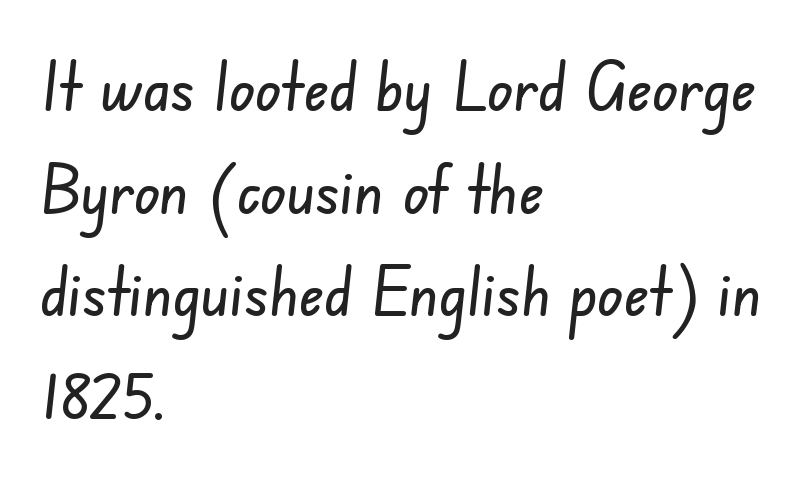
The image shows 68 px condensed sans-serif type; set left-aligned, normal line spacing (1.51x), normal letter spacing, not underlined; low stroke contrast and a small x-height.
